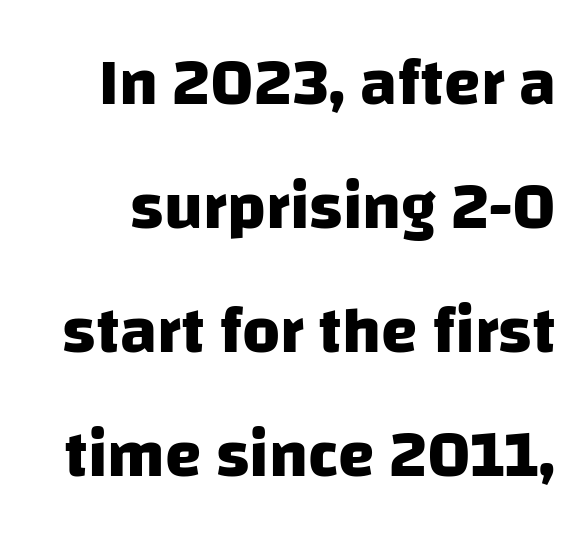
{"serif": "no", "bold": "yes", "weight": "heavy", "width": "normal", "stroke_contrast": "low", "x_height": "large", "monospaced": "no", "underline": "no", "line_spacing_ratio": 1.88, "letter_spacing": "normal", "letter_spacing_em": 0.0, "glyph_px": 66}
